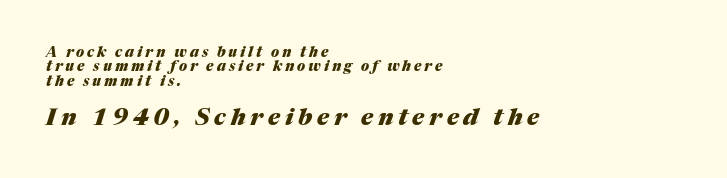
Q: Is the text bold? A: Yes.
Q: Is the text italic (slanted)? A: Yes, it leans right by about 17 degrees.
Q: Is the text underlined? A: No.
Q: How is the paragraph aligned? A: Left-aligned.
Q: Is the spacing between letters normal or unusually wide? A: Unusually wide.
Q: Is the spacing between lines tight, normal or loose? A: Tight.
Q: Which block of text is set in a larger size, the first (top) or the second (bottom)? A: The second (bottom) one.
